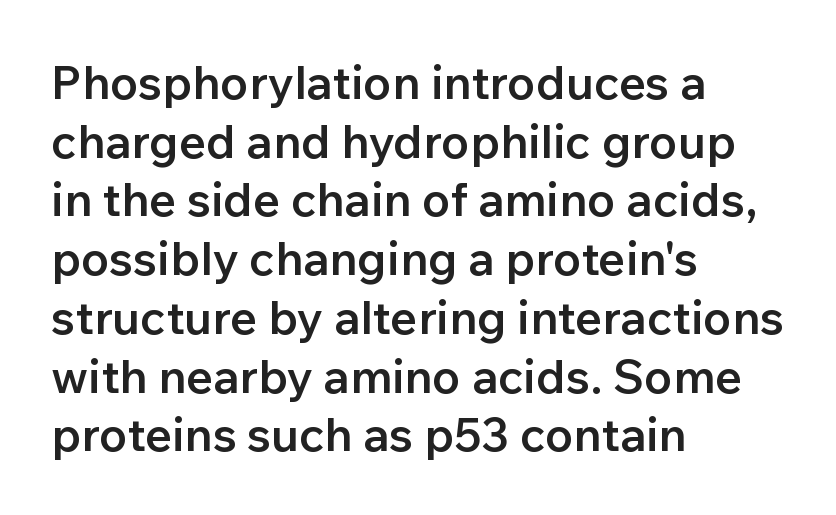
Q: Is the text bold? A: Semi-bold.
Q: Is the text italic (slanted)? A: No, it is upright.
Q: Is the typeface a serif or a sans-serif typeface? A: Sans-serif.
Q: Is the text underlined? A: No.
Q: How is the paragraph aligned? A: Left-aligned.
Q: Is the spacing between letters normal or unusually wide? A: Normal.
Q: Is the spacing between lines tight, normal or loose? A: Normal.
Q: Width (condensed, normal, or wide)? A: Normal.
Q: Stroke contrast? A: Low.
Q: x-height? A: Medium.
Q: Monospaced? A: No.
